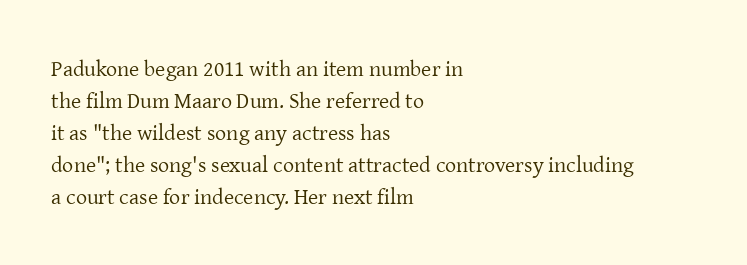
{"italic": "no", "bold": "no", "underline": "no", "align": "left", "line_spacing": "normal", "line_spacing_ratio": 1.46, "letter_spacing": "normal", "letter_spacing_em": 0.0, "glyph_px": 22}
